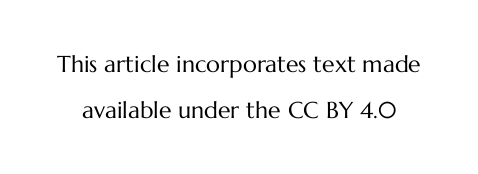
This block would shrink considerably if given ordinary leading; it's expanded now. Nothing unusual about the tracking: characters are spaced as the font intends. Rule under the text: the space is simply empty. Nope, not italic — everything's standing straight. Compared with a typical body face, this is equally light or lighter still.
